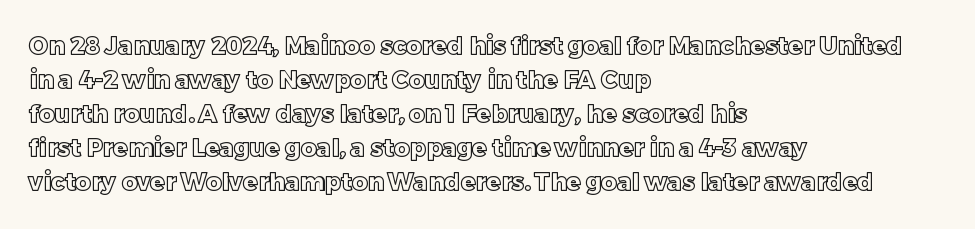
Q: Is the text italic (slanted)? A: No, it is upright.
Q: Is the text underlined? A: No.
Q: How is the paragraph aligned? A: Left-aligned.
Q: Is the spacing between letters normal or unusually wide? A: Normal.
Q: Is the spacing between lines tight, normal or loose? A: Normal.
